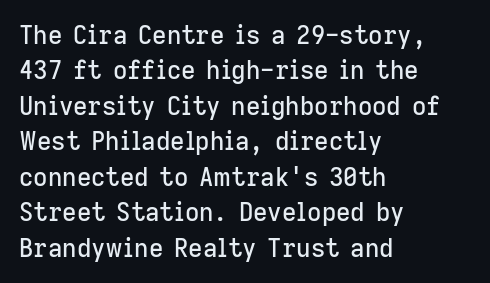
The image shows 25 px text type, upright; set left-aligned, normal line spacing (1.42x), normal letter spacing, not underlined.
